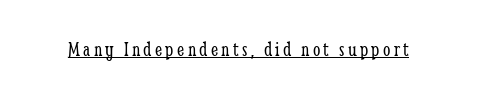
The image shows 21 px text type, upright; set underlined.
